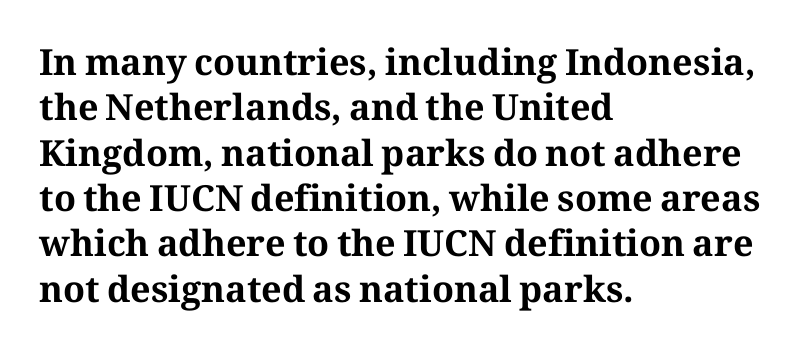
You'd pick this weight for a headline — it's a proper bold. The type is set solid horizontally, with unmodified tracking. The compositor pushed each line to the left boundary. Every stem runs plumb, perpendicular to the baseline. Spacing verdict: proportional, widths tailored to each character.
